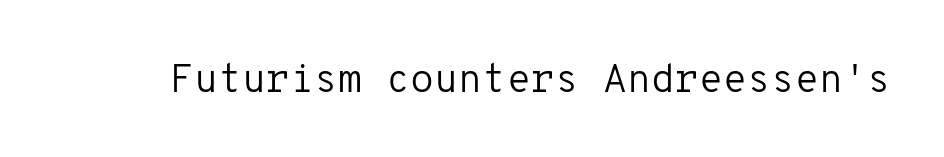
{"serif": "no", "italic": "no", "bold": "no", "weight": "regular", "width": "normal", "stroke_contrast": "low", "x_height": "medium", "monospaced": "yes", "underline": "no", "letter_spacing": "normal", "letter_spacing_em": 0.0, "glyph_px": 39}
